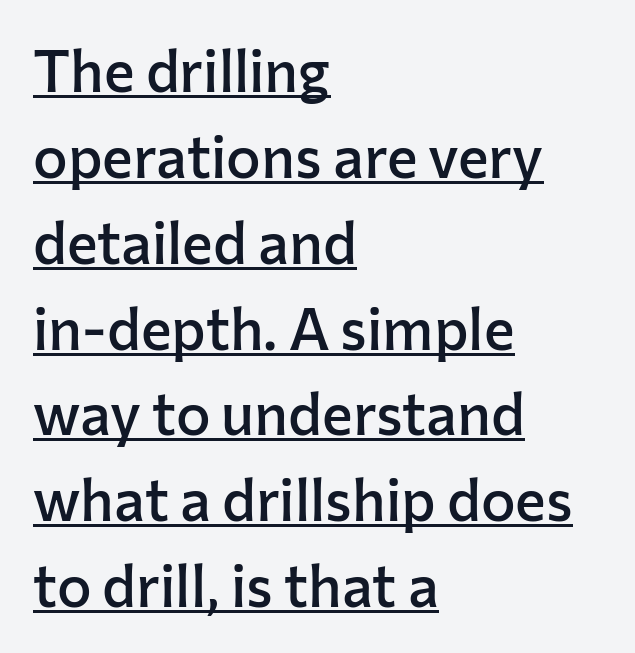
The image shows 58 px semibold sans-serif type, upright; set left-aligned, normal line spacing (1.48x), normal letter spacing, underlined; low stroke contrast and a medium x-height.
